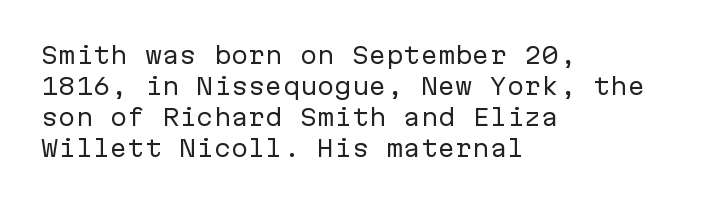
{"italic": "no", "bold": "no", "underline": "no", "align": "left", "line_spacing": "normal", "line_spacing_ratio": 1.35, "letter_spacing": "normal", "letter_spacing_em": 0.0, "glyph_px": 23}
